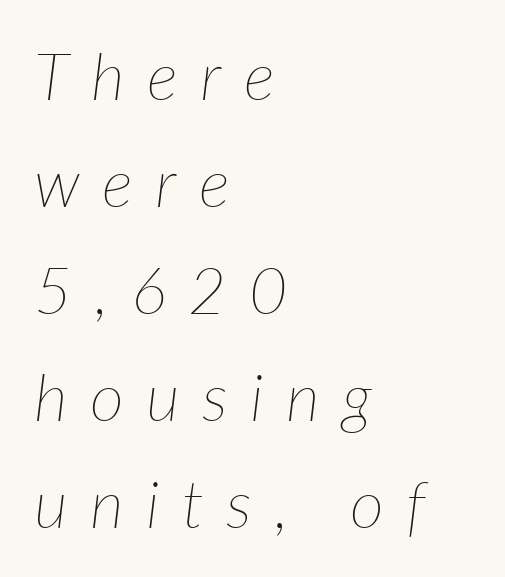
The image shows 66 px thin type, italic (leaning right); set left-aligned, normal line spacing (1.62x), unusually wide letter spacing (+0.34 em), not underlined; low stroke contrast and a medium x-height.
